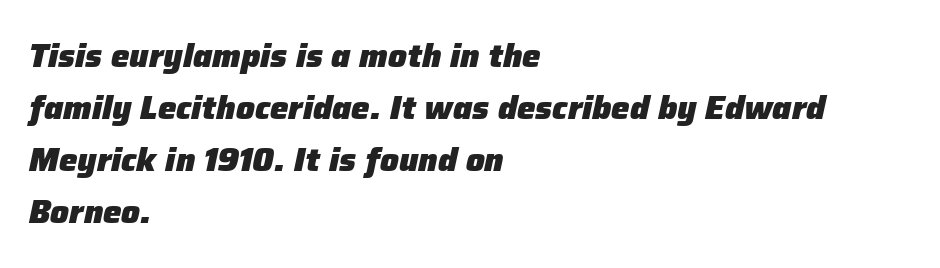
Q: Is the text bold? A: Yes.
Q: Is the text italic (slanted)? A: Yes, it leans right by about 12 degrees.
Q: Is the text underlined? A: No.
Q: How is the paragraph aligned? A: Left-aligned.
Q: Is the spacing between letters normal or unusually wide? A: Normal.
Q: Is the spacing between lines tight, normal or loose? A: Normal.
Q: Width (condensed, normal, or wide)? A: Normal.
Q: Stroke contrast? A: Low.
Q: x-height? A: Medium.
Q: Monospaced? A: No.
